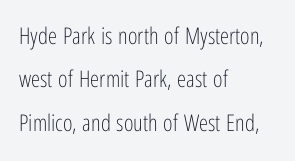
{"italic": "no", "bold": "no", "underline": "no", "align": "left", "line_spacing_ratio": 1.89, "letter_spacing": "normal", "letter_spacing_em": 0.0, "glyph_px": 23}
